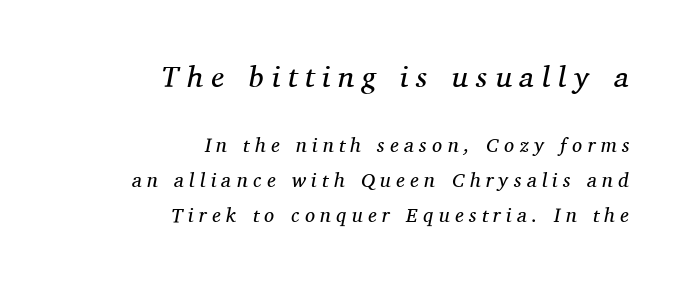
Yep, those are serifs on the letters. Character widths vary here, with narrow letters taking less room than wide ones. Is the letter spacing exaggerated? Yes — the characters are pushed far apart. Letters rest on an invisible, unmarked baseline. This sample uses an oblique cut, with every glyph tilted off the vertical.
